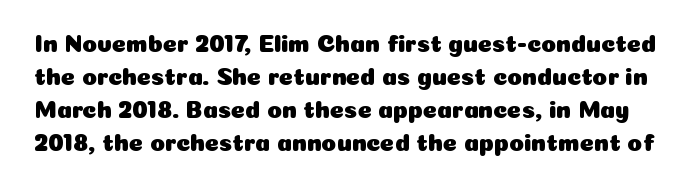
{"italic": "no", "underline": "no", "line_spacing": "normal", "line_spacing_ratio": 1.37, "letter_spacing": "normal", "letter_spacing_em": 0.0, "glyph_px": 24}
